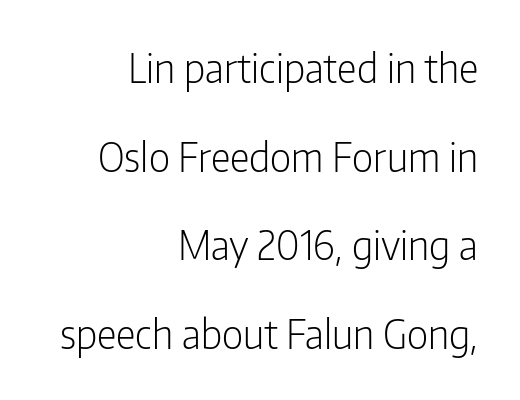
{"serif": "no", "italic": "no", "bold": "no", "weight": "light", "width": "condensed", "stroke_contrast": "low", "x_height": "medium", "monospaced": "no", "underline": "no", "align": "right", "line_spacing": "loose", "line_spacing_ratio": 2.27, "letter_spacing": "normal", "letter_spacing_em": 0.0, "glyph_px": 39}
